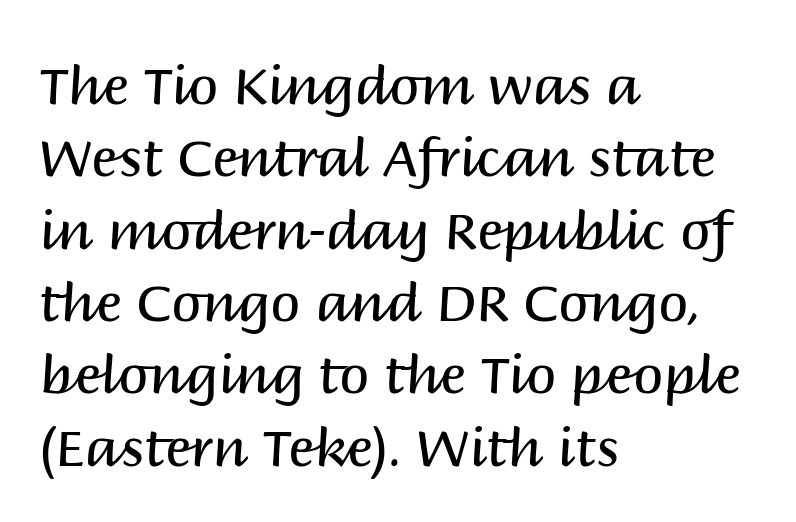
Q: Is the text bold? A: No.
Q: Is the text italic (slanted)? A: Yes.
Q: Is the typeface a serif or a sans-serif typeface? A: Sans-serif.
Q: Is the text underlined? A: No.
Q: How is the paragraph aligned? A: Left-aligned.
Q: Is the spacing between letters normal or unusually wide? A: Normal.
Q: Is the spacing between lines tight, normal or loose? A: Normal.
Q: Width (condensed, normal, or wide)? A: Normal.
Q: Stroke contrast? A: Medium.
Q: x-height? A: Large.
Q: Monospaced? A: No.
